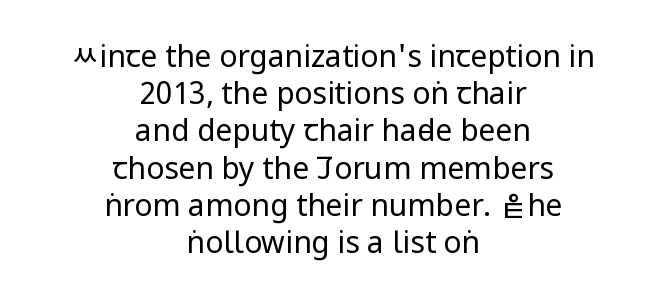
{"serif": "no", "italic": "no", "bold": "no", "weight": "regular", "width": "condensed", "stroke_contrast": "low", "x_height": "large", "monospaced": "no", "underline": "no", "align": "center", "line_spacing_ratio": 1.24, "letter_spacing": "normal", "letter_spacing_em": 0.0, "glyph_px": 30}
